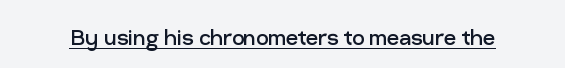
Q: Is the text bold? A: No.
Q: Is the text italic (slanted)? A: No, it is upright.
Q: Is the text underlined? A: Yes.
Q: Is the spacing between letters normal or unusually wide? A: Normal.
